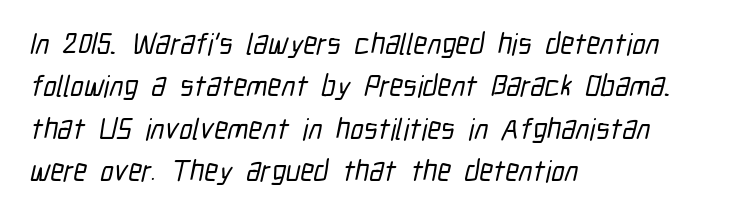
Looks like regular typesetting: each glyph gets only the width it needs. A classic flush-left, rag-right setting is used for this passage. You can tell from the bare stems that sans-serif type was used. Beneath every word, the page is bare.
